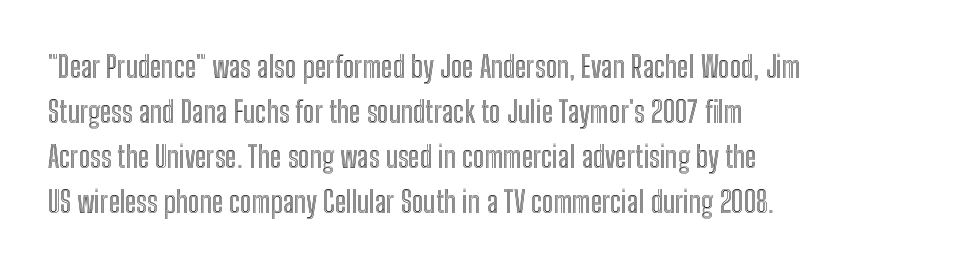
{"italic": "no", "width": "condensed", "x_height": "medium", "monospaced": "no", "underline": "no", "align": "left", "line_spacing": "normal", "line_spacing_ratio": 1.5, "letter_spacing": "normal", "letter_spacing_em": 0.0, "glyph_px": 30}
